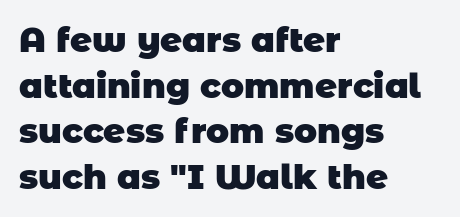
Q: Is the text bold? A: Yes.
Q: Is the typeface a serif or a sans-serif typeface? A: Sans-serif.
Q: Is the text underlined? A: No.
Q: How is the paragraph aligned? A: Left-aligned.
Q: Is the spacing between letters normal or unusually wide? A: Normal.
Q: Is the spacing between lines tight, normal or loose? A: Normal.
Q: Width (condensed, normal, or wide)? A: Normal.
Q: Stroke contrast? A: Low.
Q: x-height? A: Large.
Q: Monospaced? A: No.
